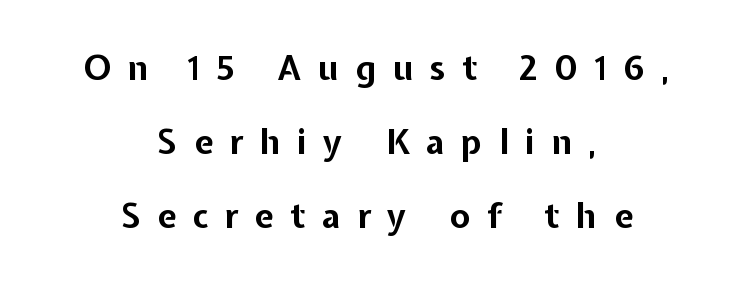
The image shows 34 px bold sans-serif type, upright; set centered, loose line spacing (2.17x), unusually wide letter spacing (+0.49 em), not underlined; low stroke contrast and a medium x-height.
